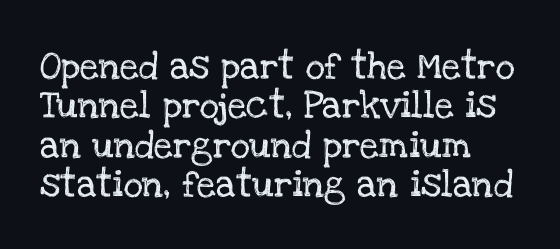
Rule under the text: the space is simply empty. The passage is arranged the way most books set body copy — flush left. This is the regular roman posture of the typeface. Default kerning and tracking; the words read as compact shapes.
